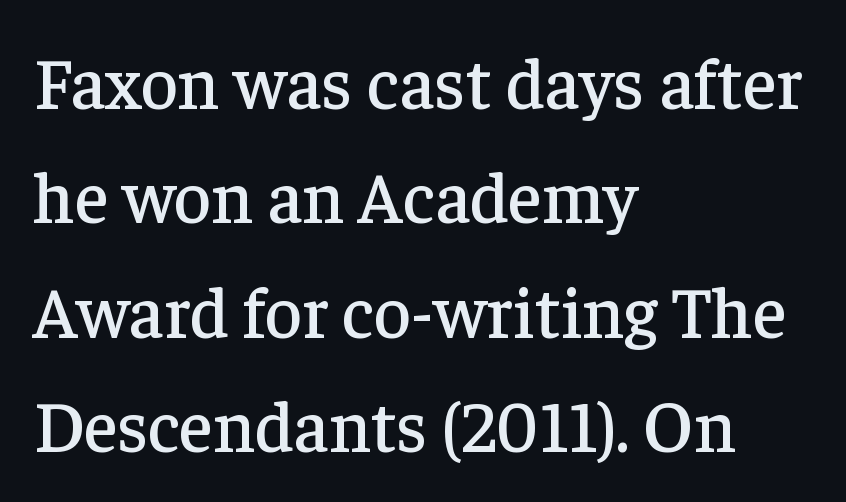
Q: Is the text italic (slanted)? A: No, it is upright.
Q: Is the typeface a serif or a sans-serif typeface? A: Serif.
Q: Is the text underlined? A: No.
Q: How is the paragraph aligned? A: Left-aligned.
Q: Is the spacing between letters normal or unusually wide? A: Normal.
Q: Is the spacing between lines tight, normal or loose? A: Normal.
Q: Width (condensed, normal, or wide)? A: Normal.
Q: Stroke contrast? A: Low.
Q: x-height? A: Medium.
Q: Monospaced? A: No.
